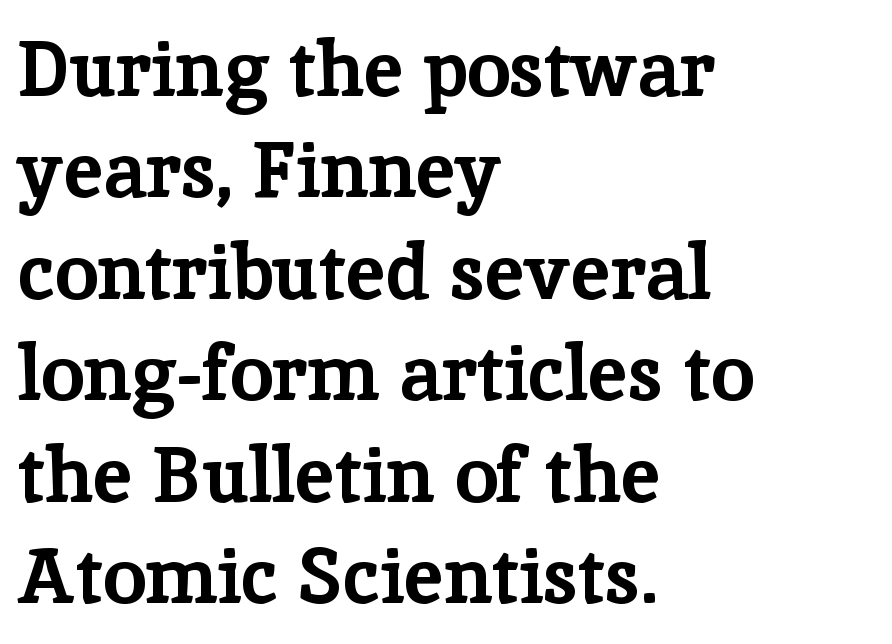
Q: Is the text bold? A: Yes.
Q: Is the text italic (slanted)? A: No, it is upright.
Q: Is the typeface a serif or a sans-serif typeface? A: Serif.
Q: Is the text underlined? A: No.
Q: How is the paragraph aligned? A: Left-aligned.
Q: Is the spacing between letters normal or unusually wide? A: Normal.
Q: Is the spacing between lines tight, normal or loose? A: Normal.
Q: Width (condensed, normal, or wide)? A: Normal.
Q: Stroke contrast? A: Low.
Q: x-height? A: Medium.
Q: Monospaced? A: No.
